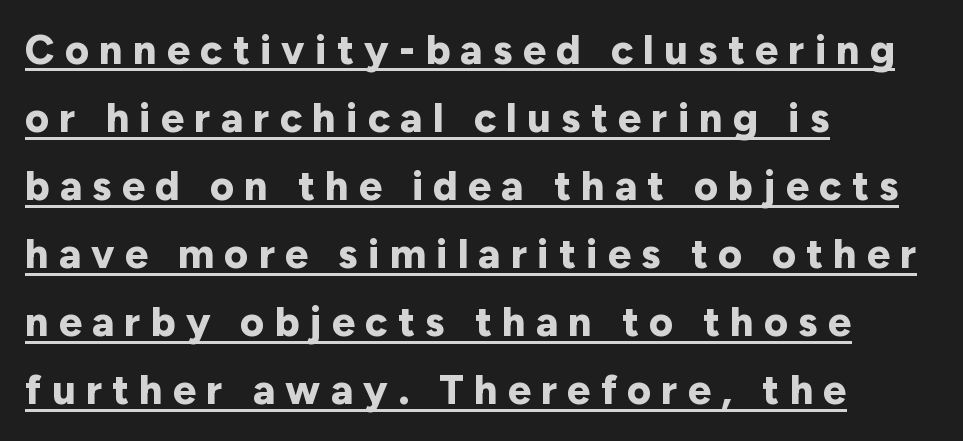
{"serif": "no", "italic": "no", "bold": "yes", "weight": "bold", "width": "normal", "stroke_contrast": "low", "x_height": "medium", "monospaced": "no", "underline": "yes", "align": "left", "line_spacing": "normal", "line_spacing_ratio": 1.66, "letter_spacing": "wide", "letter_spacing_em": 0.25, "glyph_px": 41}
